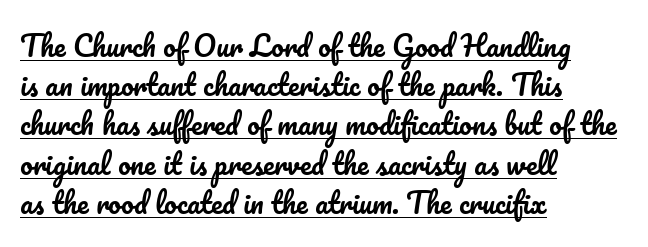
This sample uses plain, unmodified letter spacing. The passage shown is underscored from start to finish. Summary of vertical rhythm: regular, with standard interline spacing. The passage shown is typed in a proportional face where columns would drift.
